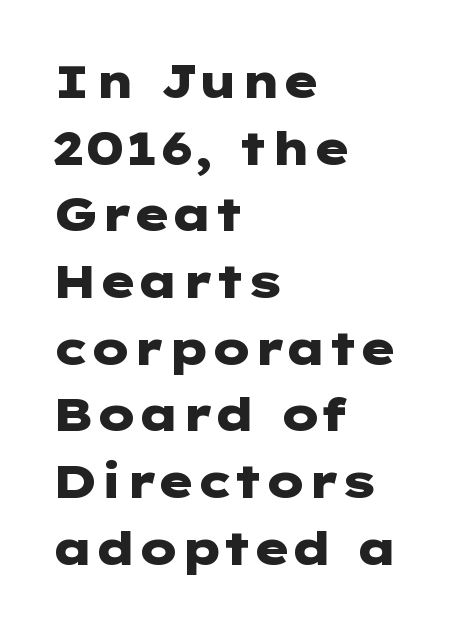
The image shows 46 px heavy, wide sans-serif type, upright; set left-aligned, normal line spacing (1.45x), normal letter spacing, not underlined; low stroke contrast and a medium x-height.
